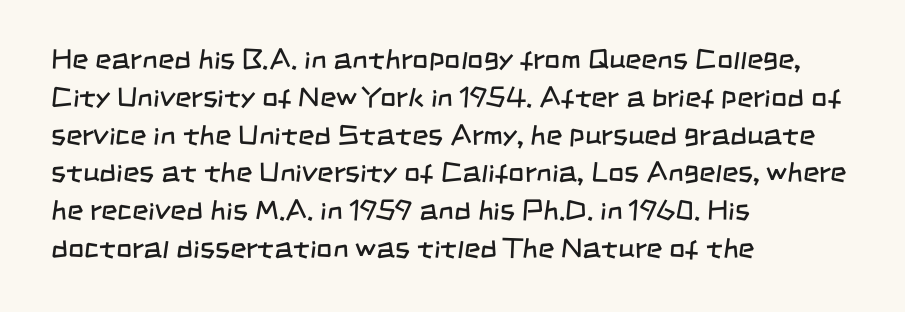
The image shows 28 px regular-weight, condensed sans-serif type; set left-aligned, normal line spacing (1.35x), normal letter spacing, not underlined; low stroke contrast and a large x-height.
